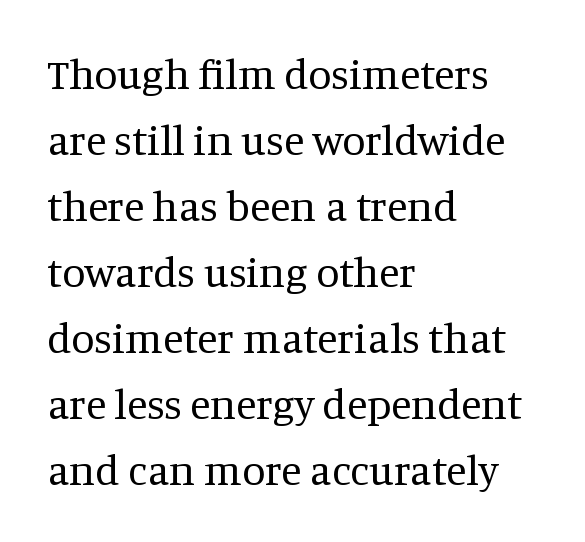
The image shows 42 px regular-weight serif type, upright; set left-aligned, normal line spacing (1.57x), normal letter spacing, not underlined; medium stroke contrast and a large x-height.
